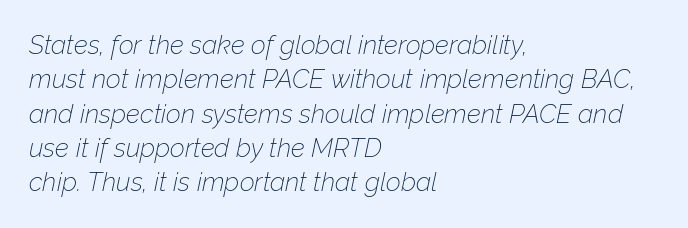
The image shows 26 px text type, italic (leaning right); set left-aligned, normal line spacing (1.32x), normal letter spacing, not underlined.
